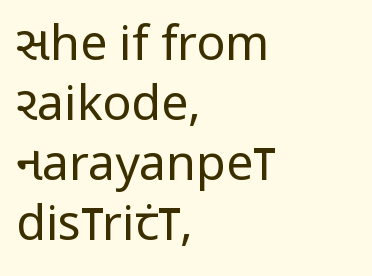
Q: Is the text bold? A: No.
Q: Is the text italic (slanted)? A: No, it is upright.
Q: Is the typeface a serif or a sans-serif typeface? A: Sans-serif.
Q: Is the text underlined? A: No.
Q: How is the paragraph aligned? A: Left-aligned.
Q: Is the spacing between letters normal or unusually wide? A: Normal.
Q: Is the spacing between lines tight, normal or loose? A: Normal.
Q: Width (condensed, normal, or wide)? A: Condensed.
Q: Stroke contrast? A: Low.
Q: x-height? A: Large.
Q: Monospaced? A: No.
